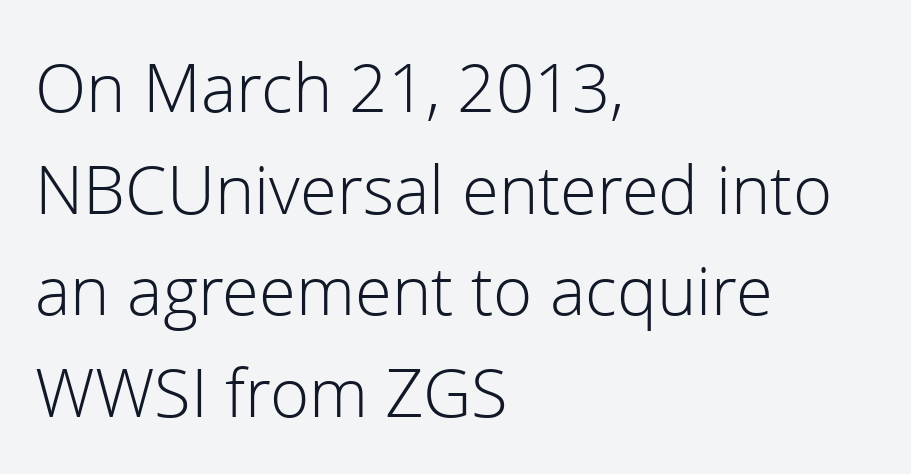
Q: Is the text bold? A: No.
Q: Is the text italic (slanted)? A: No, it is upright.
Q: Is the typeface a serif or a sans-serif typeface? A: Sans-serif.
Q: Is the text underlined? A: No.
Q: How is the paragraph aligned? A: Left-aligned.
Q: Is the spacing between letters normal or unusually wide? A: Normal.
Q: Is the spacing between lines tight, normal or loose? A: Normal.
Q: Width (condensed, normal, or wide)? A: Normal.
Q: Stroke contrast? A: Low.
Q: x-height? A: Medium.
Q: Monospaced? A: No.
